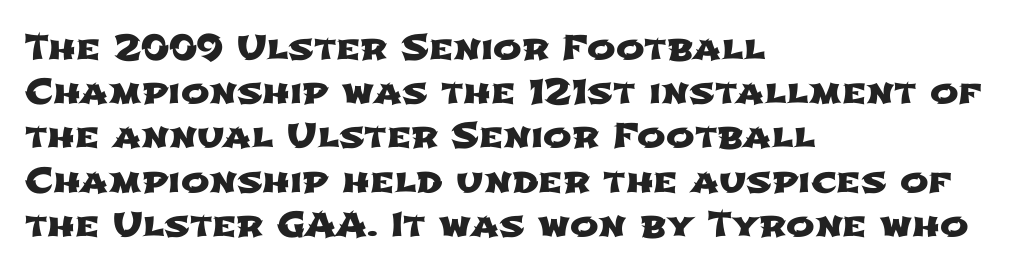
{"serif": "no", "width": "wide", "stroke_contrast": "low", "x_height": "medium", "monospaced": "no", "underline": "no", "align": "left", "line_spacing": "normal", "line_spacing_ratio": 1.3, "letter_spacing": "normal", "letter_spacing_em": 0.0, "glyph_px": 34}
